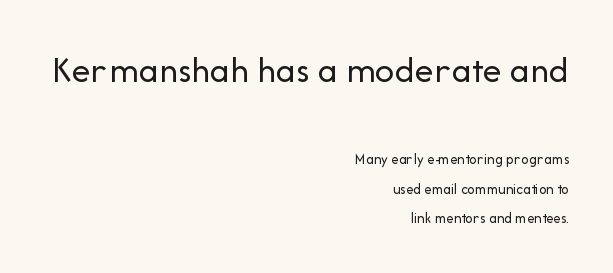
The image shows 38 px regular-weight sans-serif type, upright; set right-aligned, loose line spacing (1.97x), normal letter spacing, not underlined; the first (top) block is 2.53x larger; low stroke contrast and a medium x-height.
